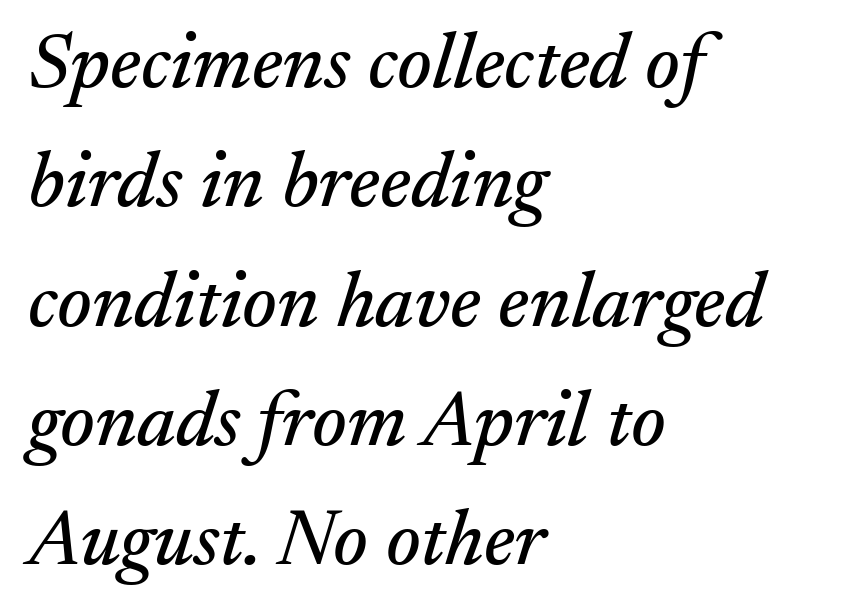
Unlike a clean sans, this face finishes its strokes with serifs. Unmarked baselines from the first word to the last. The whole block is typeset with a tilt. These lines are rendered in a variable-pitch font.
